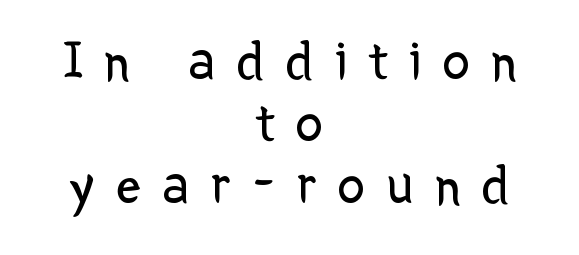
Q: Is the text bold? A: No.
Q: Is the text italic (slanted)? A: No, it is upright.
Q: Is the typeface a serif or a sans-serif typeface? A: Sans-serif.
Q: Is the text underlined? A: No.
Q: How is the paragraph aligned? A: Centered.
Q: Is the spacing between letters normal or unusually wide? A: Unusually wide.
Q: Is the spacing between lines tight, normal or loose? A: Tight.
Q: Width (condensed, normal, or wide)? A: Normal.
Q: Stroke contrast? A: Low.
Q: x-height? A: Medium.
Q: Monospaced? A: No.
